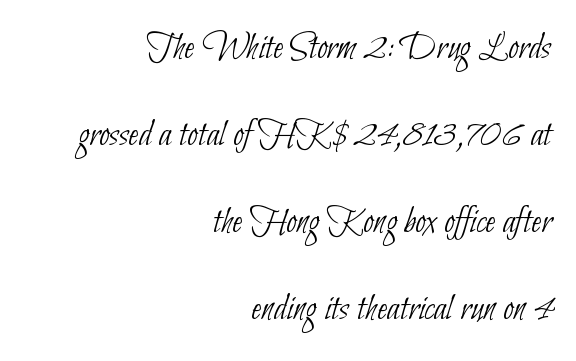
Q: Is the text bold? A: No.
Q: Is the typeface a serif or a sans-serif typeface? A: Sans-serif.
Q: Is the text underlined? A: No.
Q: How is the paragraph aligned? A: Right-aligned.
Q: Is the spacing between letters normal or unusually wide? A: Normal.
Q: Is the spacing between lines tight, normal or loose? A: Loose.
Q: Width (condensed, normal, or wide)? A: Condensed.
Q: Stroke contrast? A: Low.
Q: x-height? A: Small.
Q: Monospaced? A: No.
